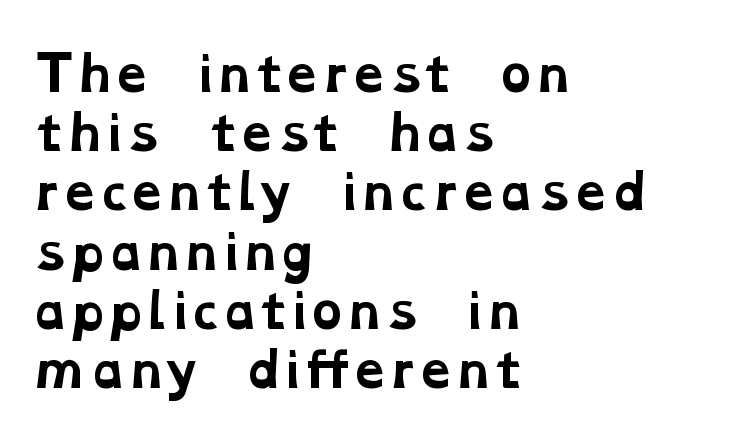
{"serif": "yes", "bold": "yes", "weight": "bold", "width": "wide", "stroke_contrast": "low", "x_height": "medium", "monospaced": "no", "underline": "no", "align": "left", "line_spacing": "normal", "line_spacing_ratio": 1.26, "letter_spacing": "normal", "letter_spacing_em": 0.0, "glyph_px": 47}
